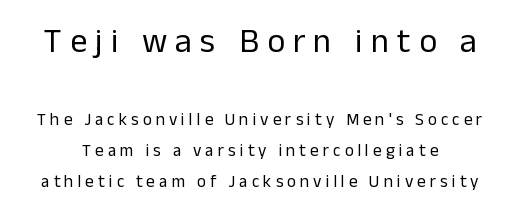
{"serif": "no", "italic": "no", "bold": "no", "weight": "regular", "width": "normal", "stroke_contrast": "low", "x_height": "medium", "monospaced": "no", "underline": "no", "line_spacing_ratio": 1.84, "letter_spacing": "wide", "letter_spacing_em": 0.24, "larger_block": "first", "size_ratio": 2.0, "glyph_px": 34}
